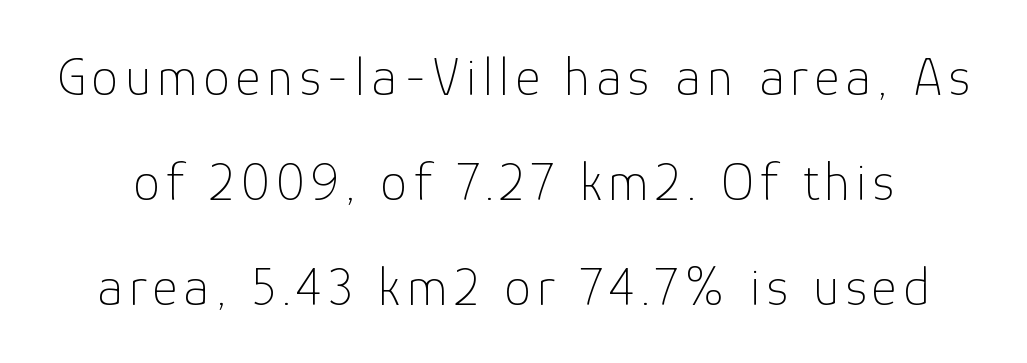
Q: Is the text bold? A: No.
Q: Is the text italic (slanted)? A: No, it is upright.
Q: Is the typeface a serif or a sans-serif typeface? A: Sans-serif.
Q: Is the text underlined? A: No.
Q: Is the spacing between lines tight, normal or loose? A: Loose.
Q: Width (condensed, normal, or wide)? A: Normal.
Q: Stroke contrast? A: Low.
Q: x-height? A: Medium.
Q: Monospaced? A: No.
